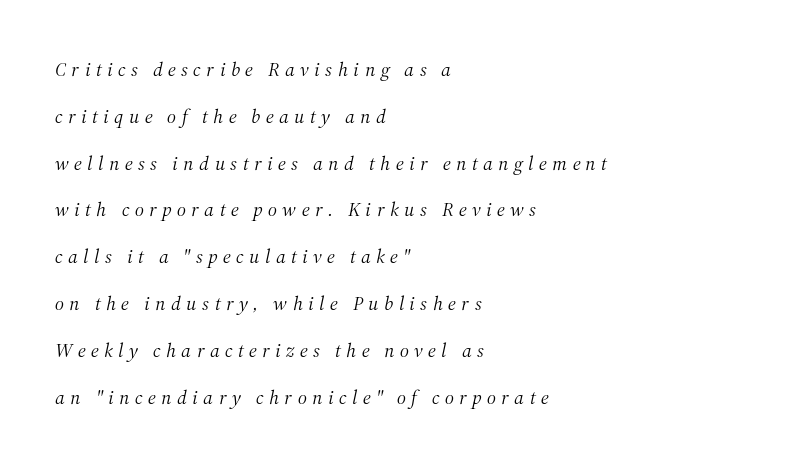
{"italic": "yes", "lean": "right", "slant_degrees": 12, "bold": "no", "underline": "no", "align": "left", "line_spacing": "loose", "line_spacing_ratio": 2.34, "letter_spacing": "wide", "letter_spacing_em": 0.27, "glyph_px": 20}
